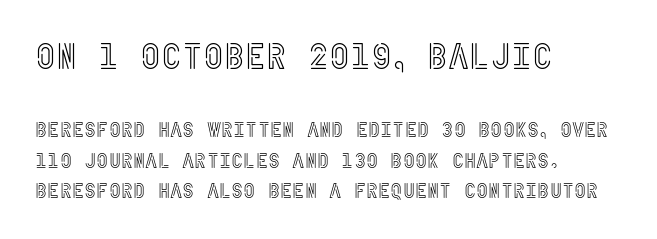
Regarding leading, the lines here are spaced in the standard way. Inter-character spacing is left at the font's built-in metrics. These lines were composed using upright roman letters. The paragraph has a hard left edge and a soft right edge. The zone under the glyphs is completely vacant.
